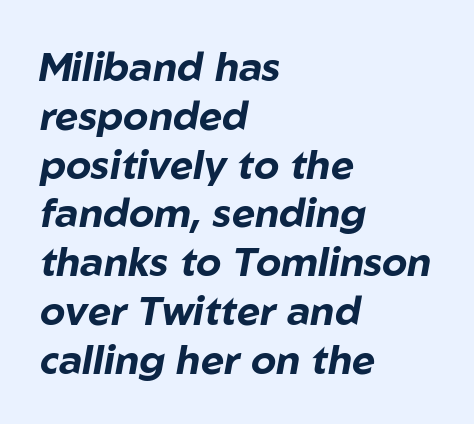
Underline: absent. No extra tracking has been applied to these lines. Is the type slanted? Yes — the strokes lean at a clear angle. A typesetter would call this proportional, since set widths differ per character. Chunky letters — that's bold for sure. The rendering anchors every line to the left-hand side.
